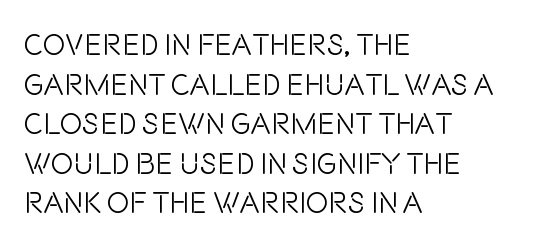
The image shows 30 px light, condensed sans-serif type, upright; set left-aligned, normal line spacing (1.32x), normal letter spacing, not underlined; low stroke contrast and a large x-height.
